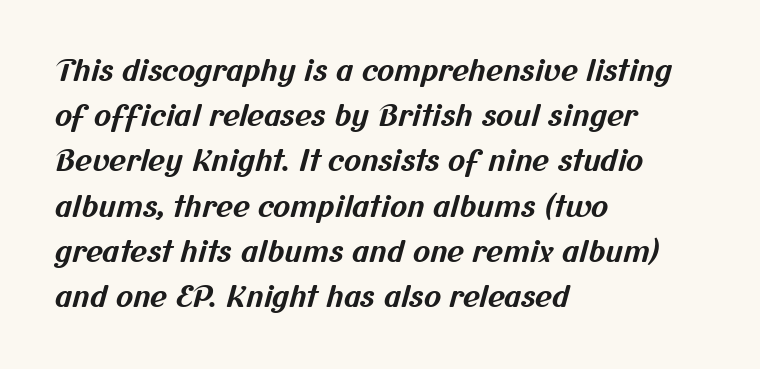
{"serif": "no", "bold": "yes", "weight": "bold", "width": "normal", "stroke_contrast": "medium", "x_height": "medium", "monospaced": "no", "underline": "no", "align": "left", "line_spacing": "normal", "line_spacing_ratio": 1.56, "letter_spacing": "normal", "letter_spacing_em": 0.0, "glyph_px": 29}
